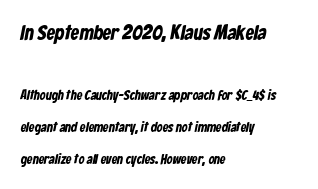
{"bold": "yes", "underline": "no", "align": "left", "line_spacing": "loose", "line_spacing_ratio": 2.32, "letter_spacing": "normal", "letter_spacing_em": 0.0, "larger_block": "first", "size_ratio": 1.5, "glyph_px": 21}
